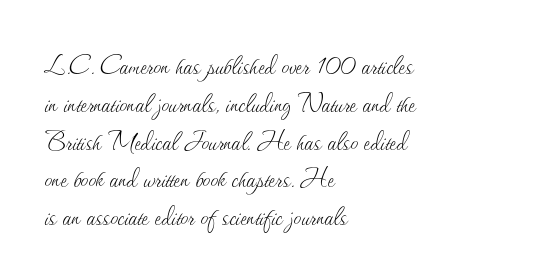
The image shows 31 px thin type; set left-aligned, line spacing 1.22x, normal letter spacing, not underlined; medium stroke contrast and a small x-height.
